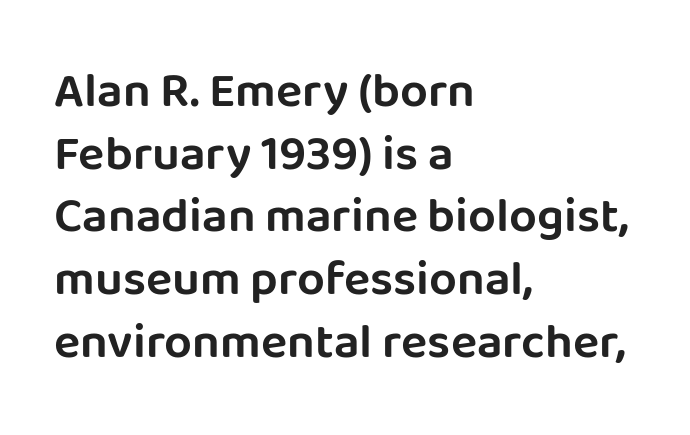
{"serif": "no", "italic": "no", "width": "normal", "stroke_contrast": "low", "x_height": "large", "monospaced": "no", "underline": "no", "align": "left", "line_spacing": "normal", "line_spacing_ratio": 1.28, "letter_spacing": "normal", "letter_spacing_em": 0.0, "glyph_px": 49}
